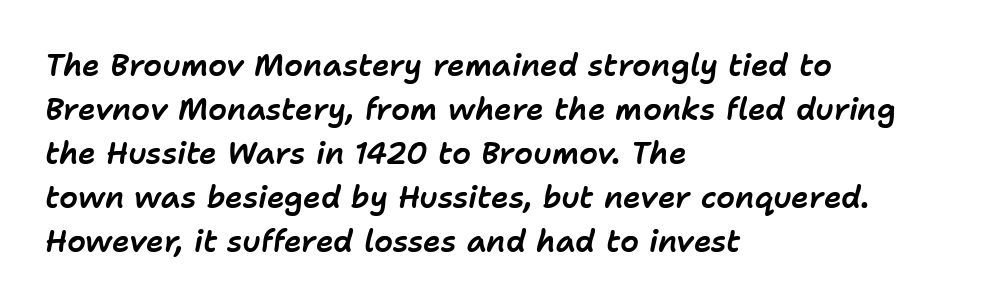
The image shows 30 px text type, italic (leaning right); set left-aligned, normal line spacing (1.47x), normal letter spacing, not underlined; low stroke contrast and a medium x-height.
